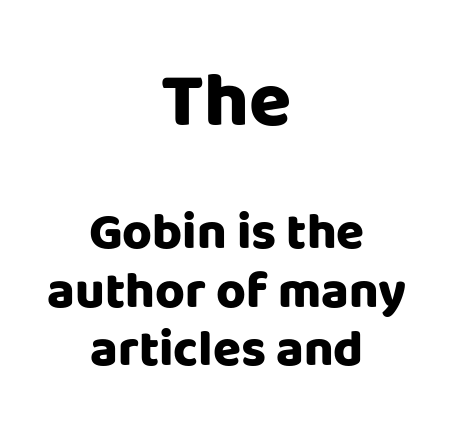
Students, note that the glyphs here touch the page at normal intervals. I'd describe the lettering as bold — thick and assertive. Horizontally, the lines are justified to the midpoint only. Type style note: lacks serifs. The letters stand upright; this is a roman face. Leading is clearly below the norm, producing a dense column.
